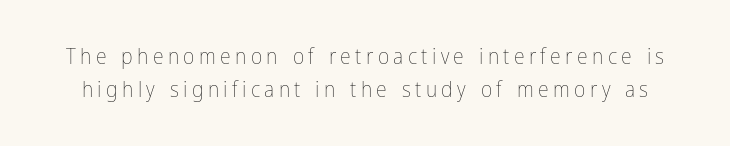
The image shows 22 px text type, upright; set normal line spacing (1.48x), unusually wide letter spacing (+0.2 em), not underlined.
